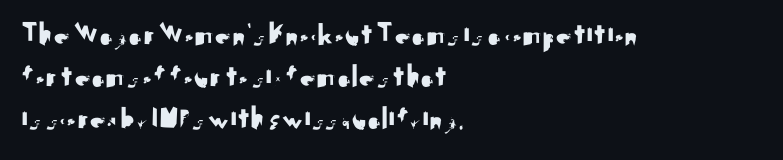
The image shows 32 px sans-serif type, upright; set left-aligned, normal line spacing (1.32x), normal letter spacing, not underlined; medium stroke contrast and a small x-height.
